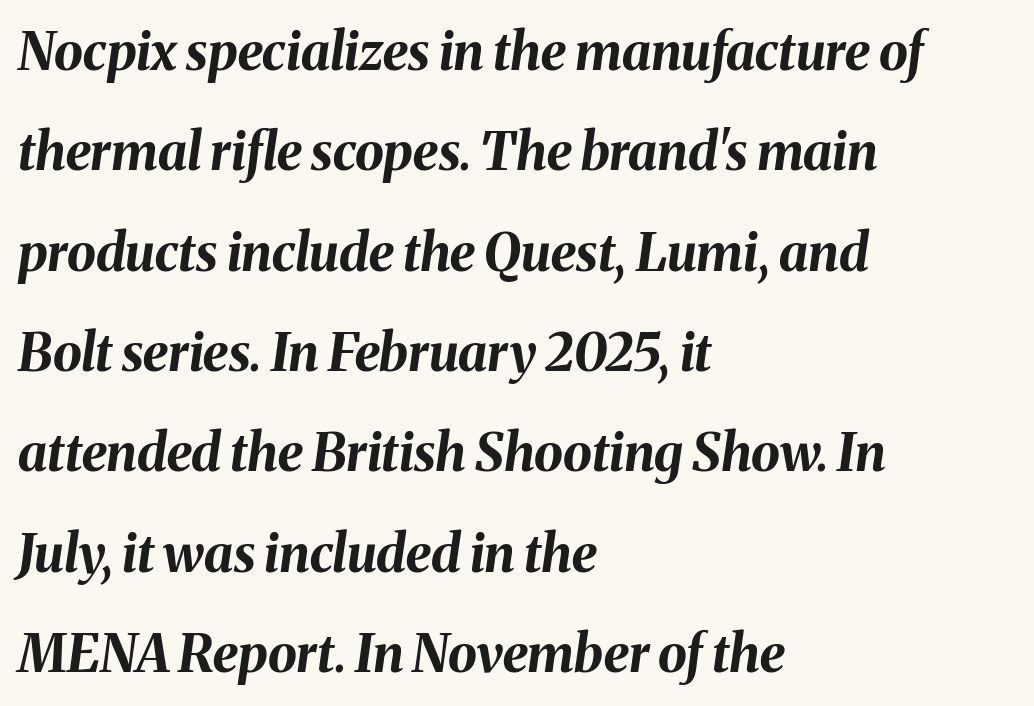
Q: Is the text bold? A: Yes.
Q: Is the text italic (slanted)? A: Yes, it leans right by about 8 degrees.
Q: Is the text underlined? A: No.
Q: How is the paragraph aligned? A: Left-aligned.
Q: Is the spacing between letters normal or unusually wide? A: Normal.
Q: Is the spacing between lines tight, normal or loose? A: Loose.
Q: Width (condensed, normal, or wide)? A: Normal.
Q: Stroke contrast? A: Medium.
Q: x-height? A: Medium.
Q: Monospaced? A: No.
